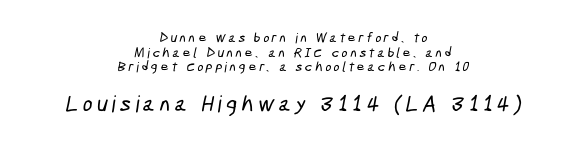
The zone under the glyphs is completely vacant. Block two is the big one; block one sits smaller above it. The paragraph has two soft edges and a firm central axis. Successive baselines arrive quickly, one right under another.
